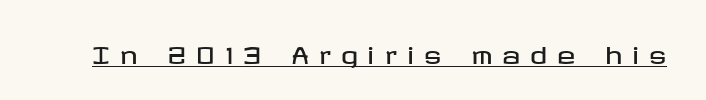
{"italic": "no", "underline": "yes", "letter_spacing": "wide", "letter_spacing_em": 0.45, "glyph_px": 22}
